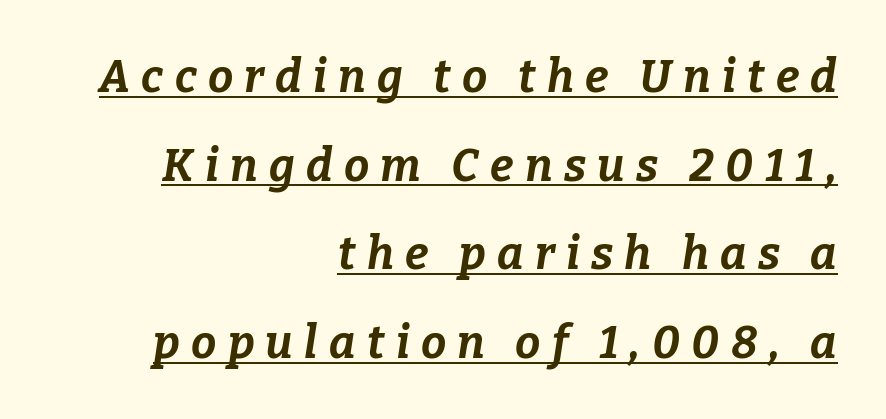
The image shows 45 px bold type, italic (leaning right); set right-aligned, loose line spacing (1.97x), unusually wide letter spacing (+0.25 em), underlined; low stroke contrast and a medium x-height.
